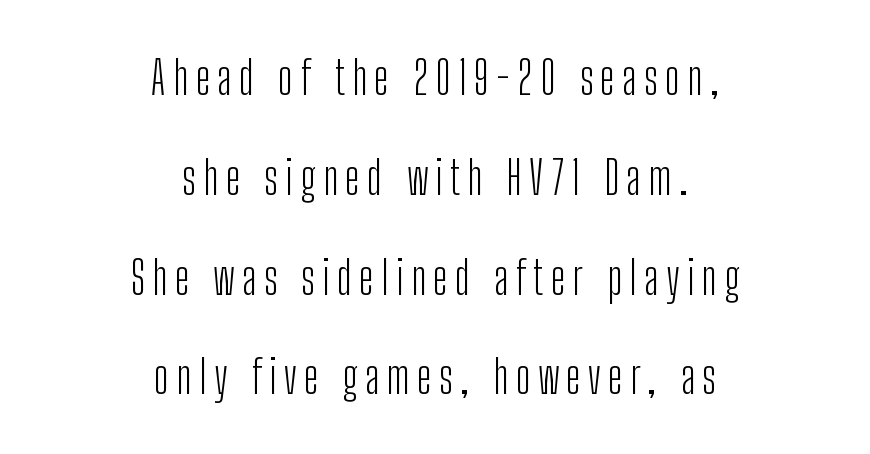
Q: Is the text bold? A: No.
Q: Is the text italic (slanted)? A: No, it is upright.
Q: Is the typeface a serif or a sans-serif typeface? A: Sans-serif.
Q: Is the text underlined? A: No.
Q: How is the paragraph aligned? A: Centered.
Q: Is the spacing between lines tight, normal or loose? A: Loose.
Q: Width (condensed, normal, or wide)? A: Condensed.
Q: Stroke contrast? A: Low.
Q: x-height? A: Medium.
Q: Monospaced? A: No.
